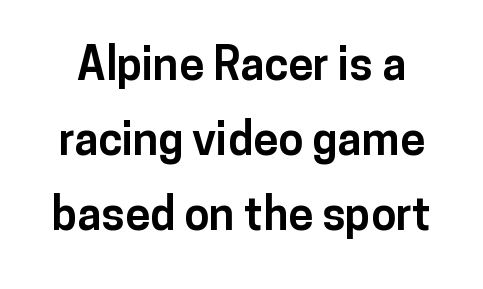
Q: Is the text bold? A: Yes.
Q: Is the text italic (slanted)? A: No, it is upright.
Q: Is the typeface a serif or a sans-serif typeface? A: Sans-serif.
Q: Is the text underlined? A: No.
Q: Is the spacing between letters normal or unusually wide? A: Normal.
Q: Is the spacing between lines tight, normal or loose? A: Normal.
Q: Width (condensed, normal, or wide)? A: Normal.
Q: Stroke contrast? A: Low.
Q: x-height? A: Medium.
Q: Monospaced? A: No.
